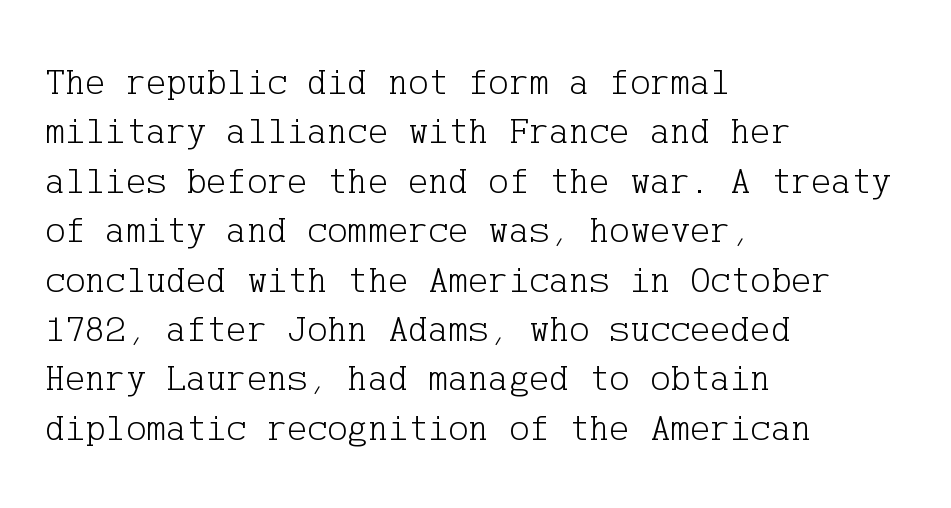
The weight would be labelled regular, book, light, or lighter still. Each line starts at the same left margin while the right side varies. Students, note that the glyphs here touch the page at normal intervals. Nobody drew a line under any word here. A normal amount of white space separates one row of letters from the next. The designer went with a serif here, giving each stem small feet.
